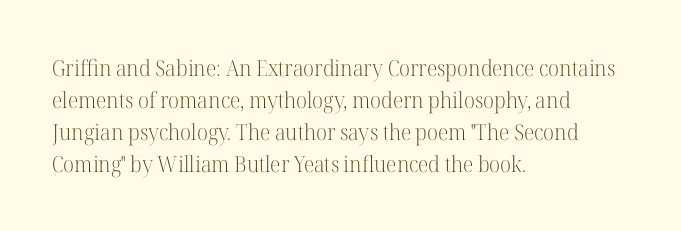
Q: Is the text bold? A: No.
Q: Is the text italic (slanted)? A: No, it is upright.
Q: Is the text underlined? A: No.
Q: How is the paragraph aligned? A: Left-aligned.
Q: Is the spacing between letters normal or unusually wide? A: Normal.
Q: Is the spacing between lines tight, normal or loose? A: Normal.
